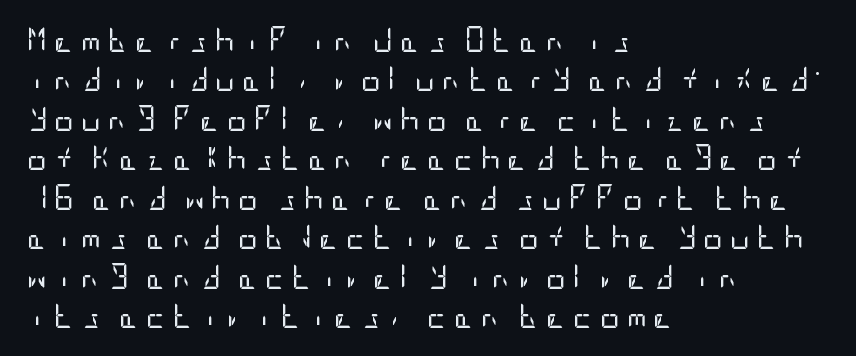
Q: Is the text bold? A: No.
Q: Is the text italic (slanted)? A: No, it is upright.
Q: Is the text underlined? A: No.
Q: How is the paragraph aligned? A: Left-aligned.
Q: Is the spacing between letters normal or unusually wide? A: Unusually wide.
Q: Is the spacing between lines tight, normal or loose? A: Normal.
